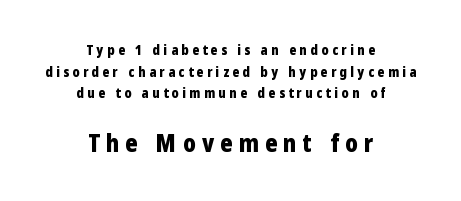
{"italic": "no", "bold": "yes", "underline": "no", "align": "center", "line_spacing": "normal", "line_spacing_ratio": 1.55, "letter_spacing": "wide", "letter_spacing_em": 0.25, "larger_block": "second", "size_ratio": 1.79, "glyph_px": 25}
